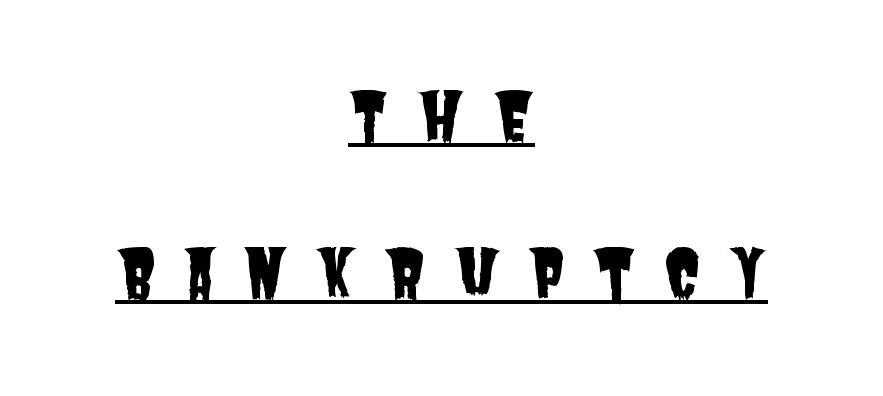
{"serif": "no", "width": "condensed", "stroke_contrast": "low", "x_height": "large", "monospaced": "no", "underline": "yes", "align": "center", "line_spacing": "loose", "line_spacing_ratio": 2.38, "letter_spacing": "wide", "letter_spacing_em": 0.42, "glyph_px": 66}
